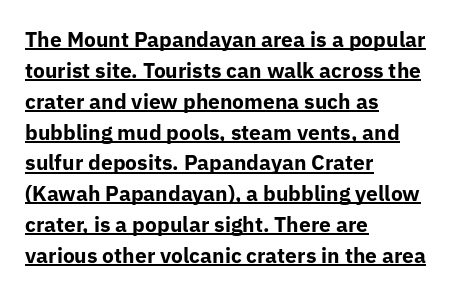
Q: Is the text bold? A: Yes.
Q: Is the text italic (slanted)? A: No, it is upright.
Q: Is the text underlined? A: Yes.
Q: How is the paragraph aligned? A: Left-aligned.
Q: Is the spacing between letters normal or unusually wide? A: Normal.
Q: Is the spacing between lines tight, normal or loose? A: Normal.
